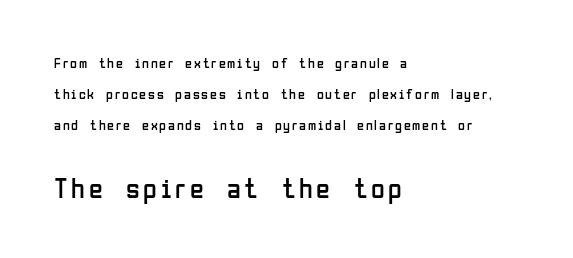
Q: Is the text bold? A: No.
Q: Is the text italic (slanted)? A: No, it is upright.
Q: Is the typeface a serif or a sans-serif typeface? A: Sans-serif.
Q: Is the text underlined? A: No.
Q: How is the paragraph aligned? A: Left-aligned.
Q: Is the spacing between lines tight, normal or loose? A: Loose.
Q: Which block of text is set in a larger size, the first (top) or the second (bottom)? A: The second (bottom) one.
Q: Width (condensed, normal, or wide)? A: Condensed.
Q: Stroke contrast? A: Low.
Q: x-height? A: Medium.
Q: Monospaced? A: No.
